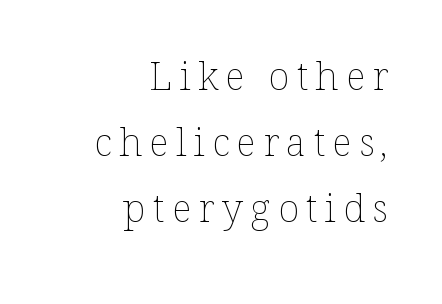
Weight: in the light-to-regular range. Underline: absent. How would I describe the line gaps? Plain and ordinary. The letters stand straight up with perfectly vertical stems. A flush-right, rag-left setting is used for this passage.
